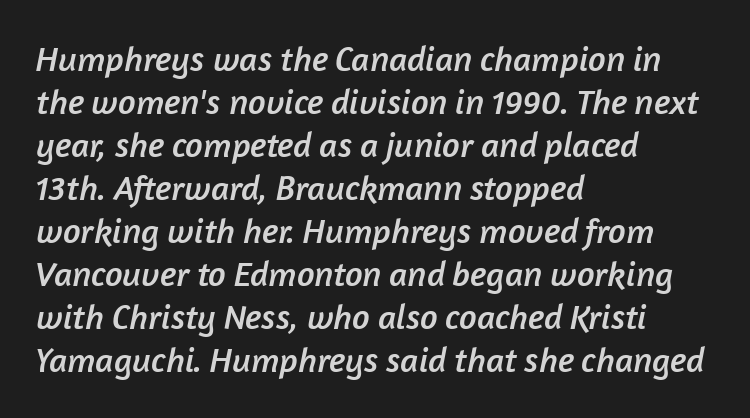
The image shows 35 px sans-serif type; set left-aligned, line spacing 1.23x, normal letter spacing, not underlined; low stroke contrast and a medium x-height.
